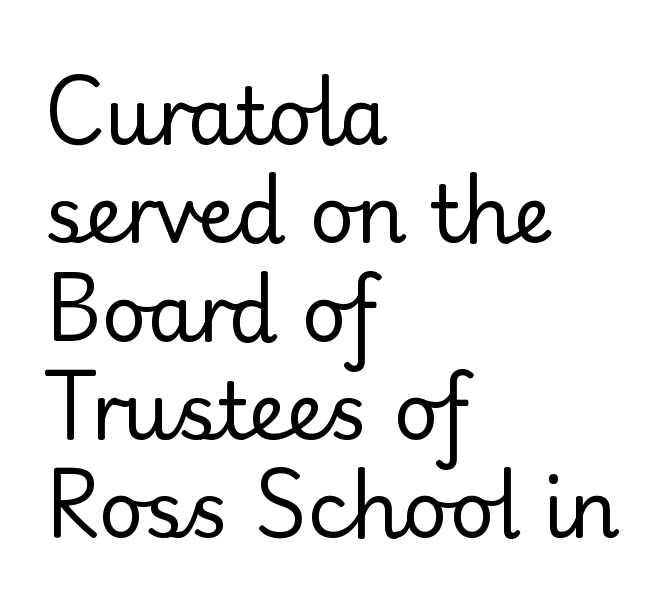
The image shows 78 px regular-weight sans-serif type, upright; set left-aligned, normal line spacing (1.26x), normal letter spacing, not underlined; low stroke contrast and a small x-height.
